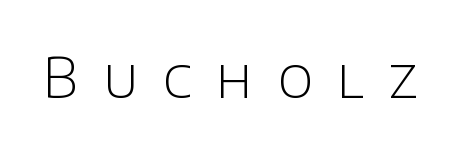
Q: Is the text bold? A: No.
Q: Is the text italic (slanted)? A: No, it is upright.
Q: Is the typeface a serif or a sans-serif typeface? A: Sans-serif.
Q: Is the text underlined? A: No.
Q: Is the spacing between letters normal or unusually wide? A: Unusually wide.
Q: Width (condensed, normal, or wide)? A: Normal.
Q: Stroke contrast? A: Low.
Q: x-height? A: Large.
Q: Monospaced? A: No.
